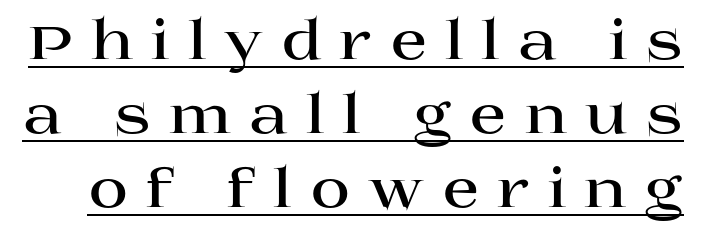
Emphasis is given by a line drawn under the lettering. Designer's note — italics off, roman on. Observe the serifs anchoring each vertical stroke in this sample. A normal amount of white space separates one row of letters from the next. Does the weight exceed regular? Yes, all the way to bold. Looks like regular typesetting: each glyph gets only the width it needs.
